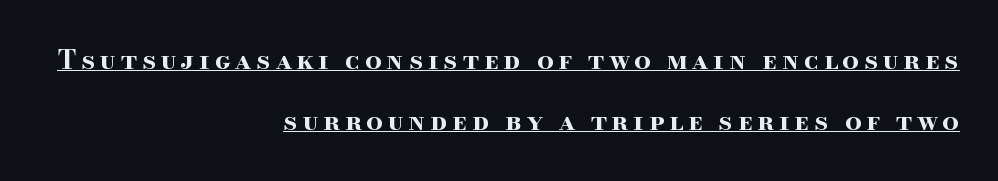
{"italic": "no", "bold": "yes", "underline": "yes", "align": "right", "line_spacing": "loose", "line_spacing_ratio": 2.36, "glyph_px": 26}
